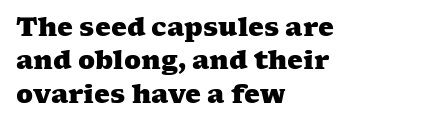
{"bold": "yes", "underline": "no", "align": "left", "line_spacing": "normal", "line_spacing_ratio": 1.34, "letter_spacing": "normal", "letter_spacing_em": 0.0, "glyph_px": 25}
